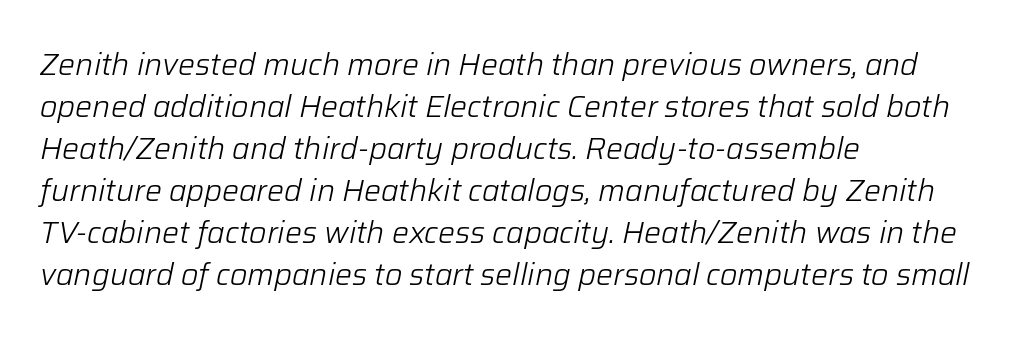
{"italic": "yes", "lean": "right", "slant_degrees": 12, "bold": "no", "weight": "light", "width": "normal", "stroke_contrast": "low", "x_height": "medium", "monospaced": "no", "underline": "no", "align": "left", "line_spacing": "normal", "line_spacing_ratio": 1.4, "letter_spacing": "normal", "letter_spacing_em": 0.0, "glyph_px": 30}
